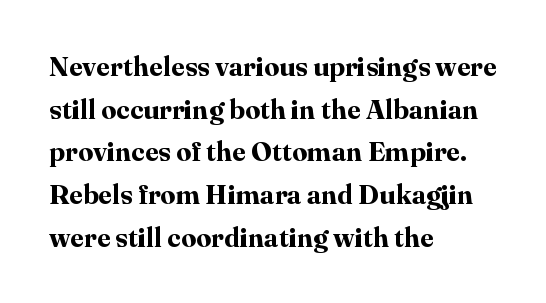
Typesetter's note: full bold, strokes at maximum text heaviness. Compared with typical paragraphs, the rows here are spaced about the same. Layout note: lines flush left. The passage shown is not underscored anywhere.
